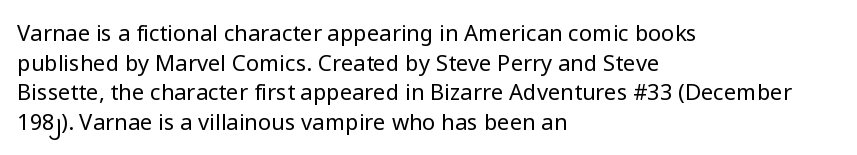
The image shows 22 px text type, upright; set left-aligned, normal line spacing (1.35x), normal letter spacing, not underlined.
